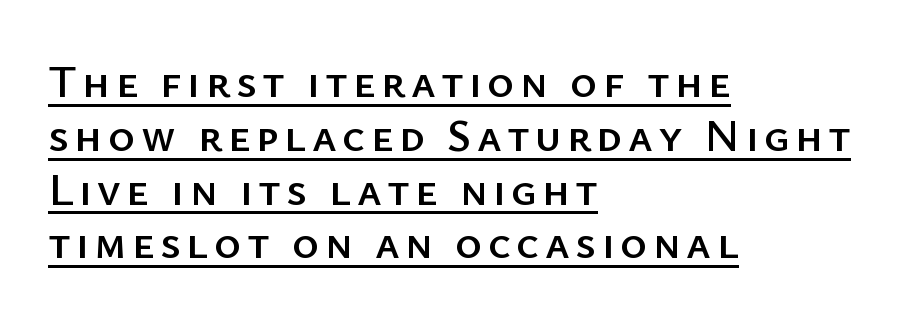
Type style note: lacks serifs. In terms of posture, this sample is upright. This is underlined copy, the kind a proofreader might mark for attention. Is this a fixed-width face? No — the glyphs have proportional, varying widths. One-word summary of the alignment: left.
